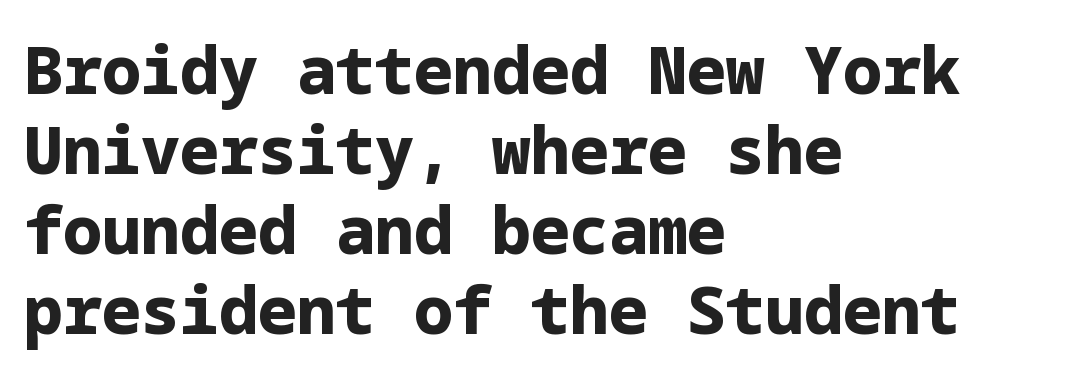
The image shows 65 px bold sans-serif type, upright; set left-aligned, line spacing 1.23x, normal letter spacing, not underlined; low stroke contrast and a medium x-height.
